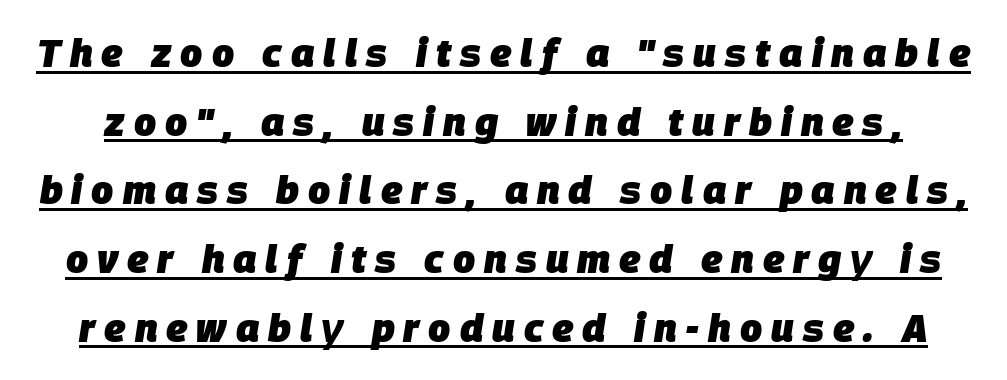
Q: Is the text bold? A: Yes.
Q: Is the text italic (slanted)? A: Yes, it leans right by about 9 degrees.
Q: Is the text underlined? A: Yes.
Q: Is the spacing between letters normal or unusually wide? A: Unusually wide.
Q: Width (condensed, normal, or wide)? A: Normal.
Q: Stroke contrast? A: Low.
Q: x-height? A: Large.
Q: Monospaced? A: No.
